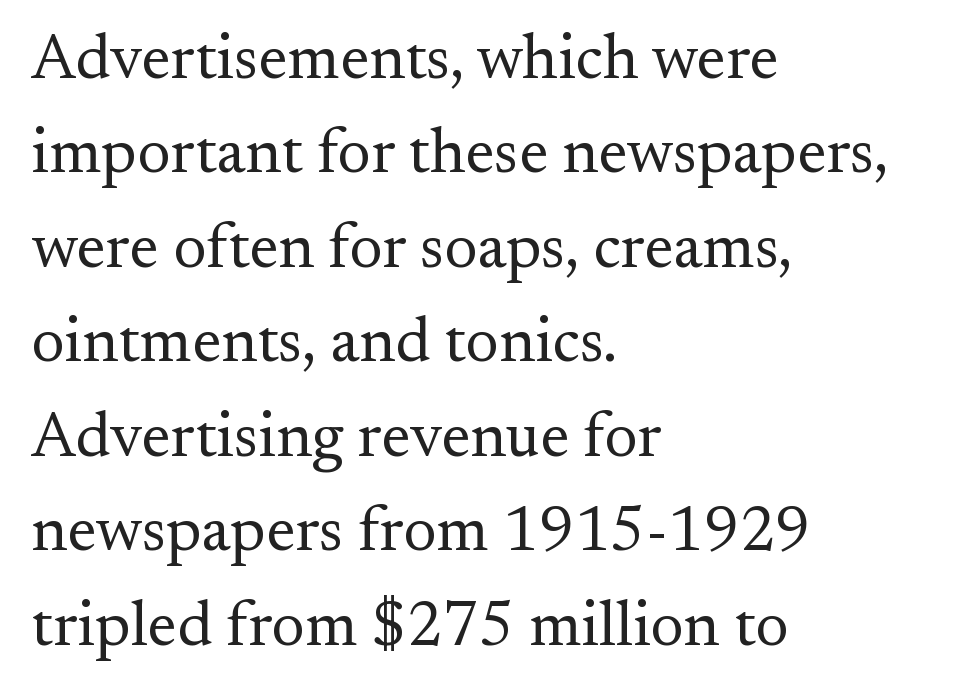
{"serif": "yes", "italic": "no", "bold": "no", "weight": "regular", "width": "normal", "stroke_contrast": "medium", "x_height": "small", "monospaced": "no", "underline": "no", "align": "left", "line_spacing": "normal", "line_spacing_ratio": 1.5, "letter_spacing": "normal", "letter_spacing_em": 0.0, "glyph_px": 63}
